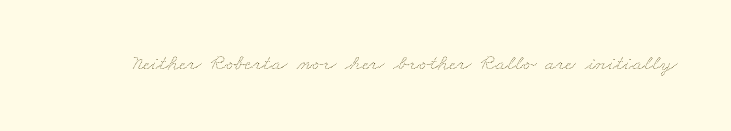
The image shows 22 px text type; set normal letter spacing, not underlined.
